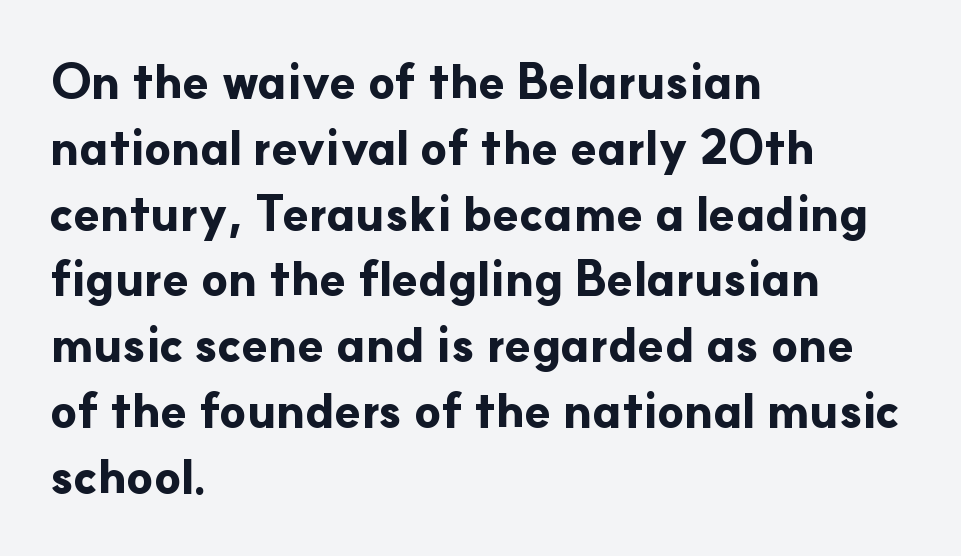
Q: Is the text bold? A: Yes.
Q: Is the text italic (slanted)? A: No, it is upright.
Q: Is the typeface a serif or a sans-serif typeface? A: Sans-serif.
Q: Is the text underlined? A: No.
Q: How is the paragraph aligned? A: Left-aligned.
Q: Is the spacing between letters normal or unusually wide? A: Normal.
Q: Is the spacing between lines tight, normal or loose? A: Normal.
Q: Width (condensed, normal, or wide)? A: Normal.
Q: Stroke contrast? A: Low.
Q: x-height? A: Small.
Q: Monospaced? A: No.
